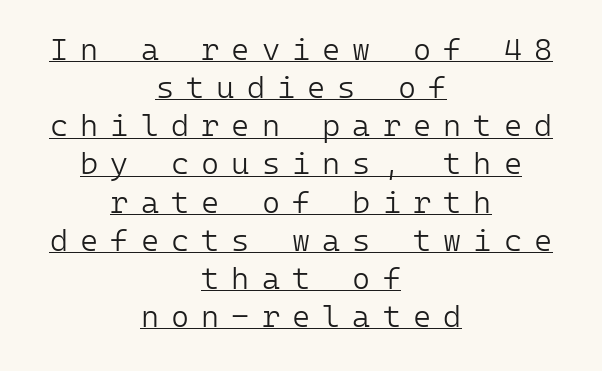
The letters look calm and open, with moderate or lighter stems. Ordinary non-slanted type is in use. Typographically, this falls in the sans-serif category. The glyphs are accompanied by a horizontal stroke just below them.
